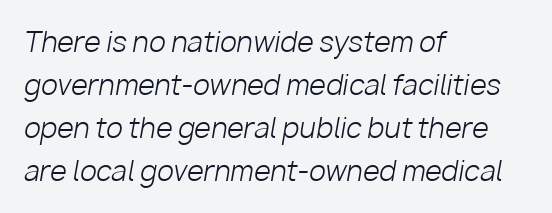
Q: Is the text bold? A: No.
Q: Is the text italic (slanted)? A: Yes, it leans right by about 10 degrees.
Q: Is the text underlined? A: No.
Q: How is the paragraph aligned? A: Left-aligned.
Q: Is the spacing between letters normal or unusually wide? A: Normal.
Q: Is the spacing between lines tight, normal or loose? A: Normal.
